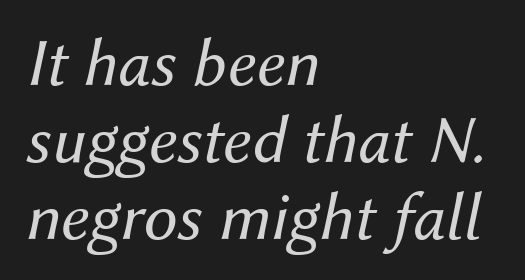
Q: Is the text bold? A: No.
Q: Is the text italic (slanted)? A: Yes, it leans right by about 12 degrees.
Q: Is the text underlined? A: No.
Q: How is the paragraph aligned? A: Left-aligned.
Q: Is the spacing between letters normal or unusually wide? A: Normal.
Q: Is the spacing between lines tight, normal or loose? A: Tight.
Q: Width (condensed, normal, or wide)? A: Normal.
Q: Stroke contrast? A: Medium.
Q: x-height? A: Medium.
Q: Monospaced? A: No.
